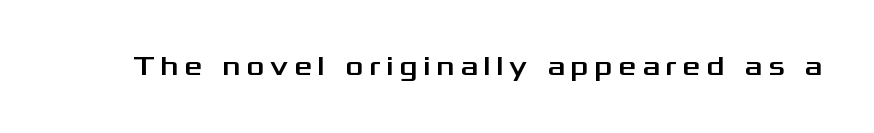
The image shows 28 px wide sans-serif type, upright; set unusually wide letter spacing (+0.2 em), not underlined; medium stroke contrast and a medium x-height.
